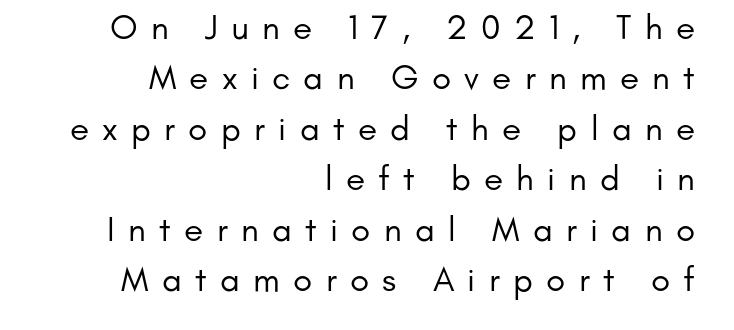
The face used here is rendered with a markedly widened letterfit. A typesetter would label this face a sans. Horizontal bands of white between lines are of average thickness. Descender tails drop into unmarked territory. Designer's note — italics off, roman on. A typesetter would call this proportional, since set widths differ per character.
